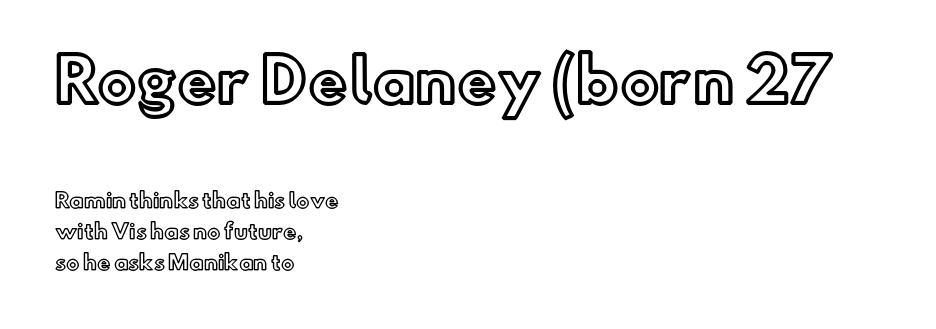
The passage is arranged the way most books set body copy — flush left. Underline: absent. Each letter keeps its own natural width here, so spacing adapts to shape. Nobody touched the tracking dial on this one. The face used here appears at its bigger size in the upper chunk.
